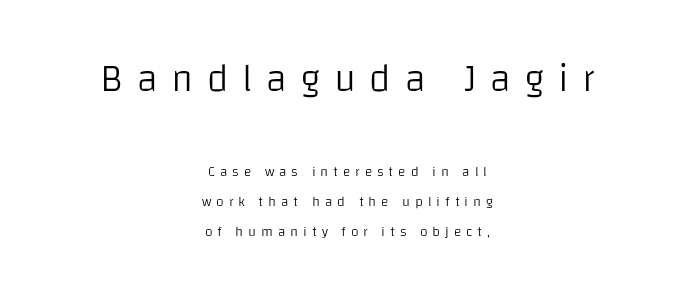
{"serif": "no", "italic": "no", "bold": "no", "weight": "light", "width": "normal", "stroke_contrast": "low", "x_height": "large", "monospaced": "no", "underline": "no", "align": "center", "line_spacing": "loose", "line_spacing_ratio": 2.15, "letter_spacing": "wide", "letter_spacing_em": 0.35, "larger_block": "first", "size_ratio": 2.79, "glyph_px": 39}
